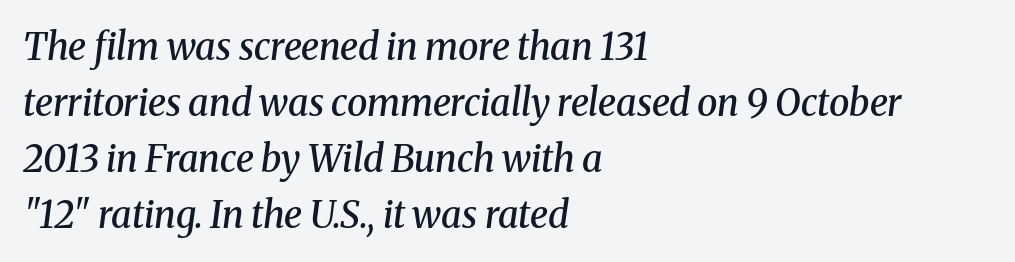
The image shows 37 px semibold serif type, italic (leaning right); set left-aligned, normal line spacing (1.51x), normal letter spacing, not underlined; medium stroke contrast and a medium x-height.
